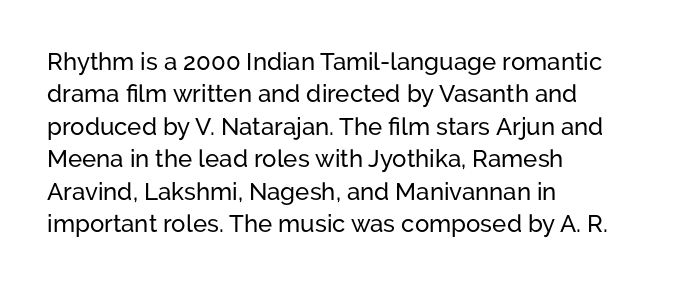
The image shows 24 px text type, upright; set left-aligned, normal line spacing (1.35x), normal letter spacing, not underlined.
